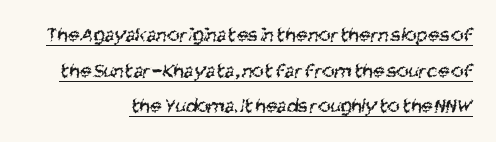
Heaviness? Minimal to ordinary, like unemphasized prose. The rows are spaced the way most documents space them. Tracking value appears to be zero — textbook default spacing. The words here are underlined. The typesetter chose a ragged-left arrangement here.
